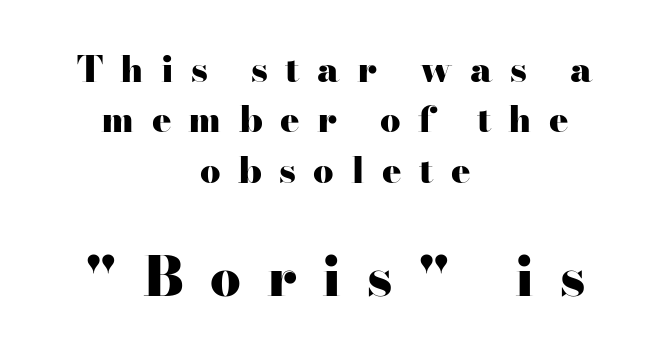
{"serif": "yes", "italic": "no", "bold": "yes", "weight": "heavy", "width": "wide", "stroke_contrast": "high", "x_height": "small", "monospaced": "no", "underline": "no", "align": "center", "line_spacing": "normal", "line_spacing_ratio": 1.4, "letter_spacing": "wide", "letter_spacing_em": 0.48, "larger_block": "second", "size_ratio": 1.5, "glyph_px": 54}
